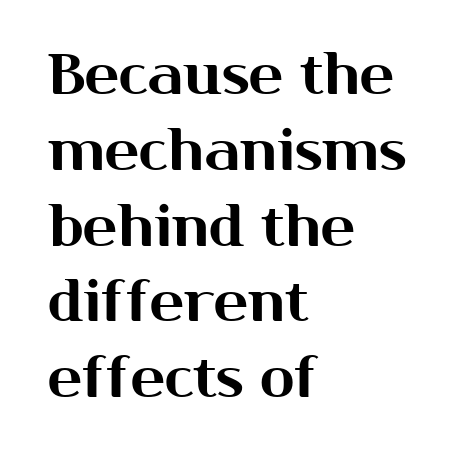
{"serif": "no", "italic": "no", "width": "normal", "stroke_contrast": "medium", "x_height": "medium", "monospaced": "no", "underline": "no", "align": "left", "line_spacing": "normal", "line_spacing_ratio": 1.33, "letter_spacing": "normal", "letter_spacing_em": 0.0, "glyph_px": 57}
